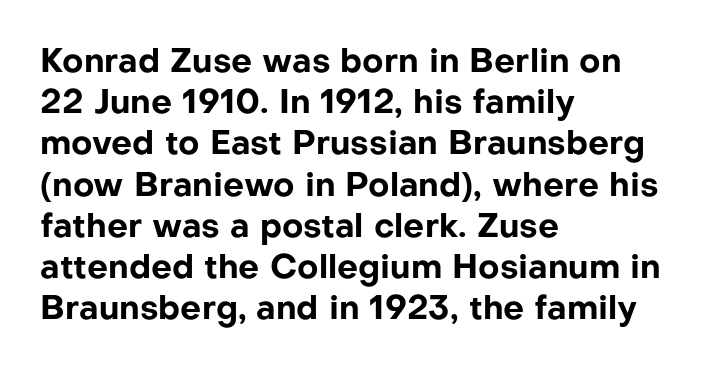
Q: Is the text bold? A: Yes.
Q: Is the text italic (slanted)? A: No, it is upright.
Q: Is the typeface a serif or a sans-serif typeface? A: Sans-serif.
Q: Is the text underlined? A: No.
Q: How is the paragraph aligned? A: Left-aligned.
Q: Is the spacing between letters normal or unusually wide? A: Normal.
Q: Is the spacing between lines tight, normal or loose? A: Normal.
Q: Width (condensed, normal, or wide)? A: Normal.
Q: Stroke contrast? A: Low.
Q: x-height? A: Medium.
Q: Monospaced? A: No.
